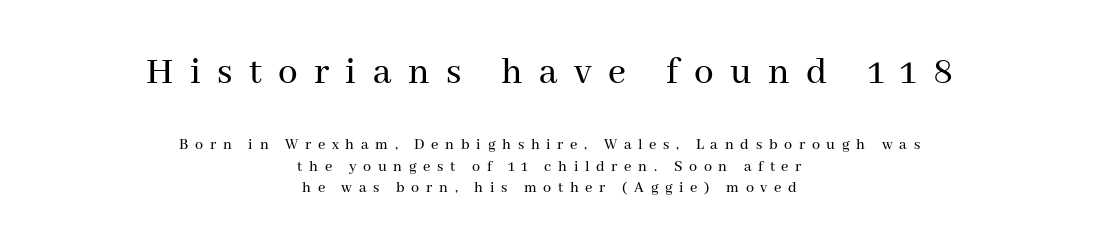
This sample has the flowing, uneven cadence of proportional lettering. A typesetter would call this heavily tracked-out type. Bigger letters appear in the top chunk; the bottom chunk is reduced. Interline gaps are of average width in this sample. The gap between lines stays unmarked. Letterform terminals end in serifs throughout the passage.
